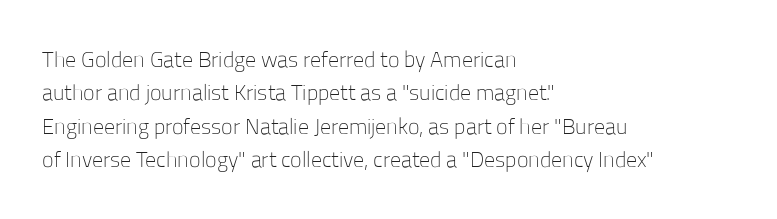
{"italic": "no", "bold": "no", "underline": "no", "align": "left", "line_spacing": "normal", "line_spacing_ratio": 1.52, "letter_spacing": "normal", "letter_spacing_em": 0.0, "glyph_px": 22}
